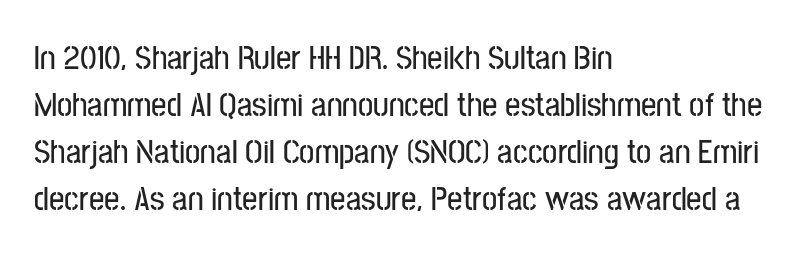
The letters advance in unequal steps, a hallmark of proportional type. It's the straight-up-and-down kind of type. Students, note that the glyphs here touch the page at normal intervals. No word sits above an underline. Line spacing here is normal. Classification — sans serif.
